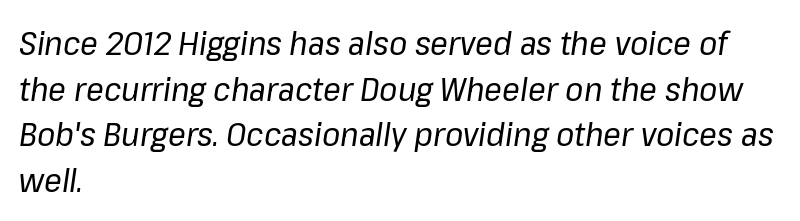
{"italic": "yes", "lean": "right", "slant_degrees": 8, "bold": "no", "weight": "regular", "width": "normal", "stroke_contrast": "low", "x_height": "medium", "monospaced": "no", "underline": "no", "align": "left", "line_spacing": "normal", "line_spacing_ratio": 1.38, "letter_spacing": "normal", "letter_spacing_em": 0.0, "glyph_px": 33}
